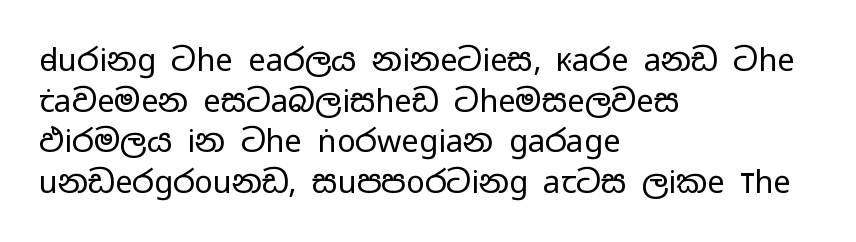
The image shows 31 px regular-weight, wide sans-serif type, upright; set left-aligned, normal line spacing (1.31x), normal letter spacing, not underlined; low stroke contrast and a medium x-height.
